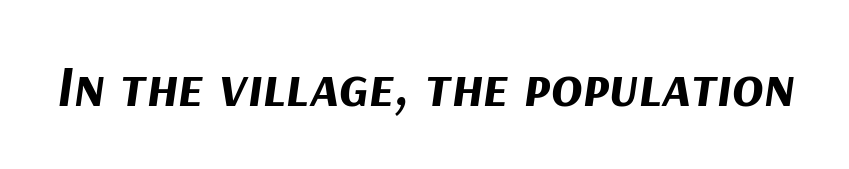
The image shows 58 px bold type, italic (leaning right); set normal letter spacing, not underlined; medium stroke contrast and a medium x-height.
